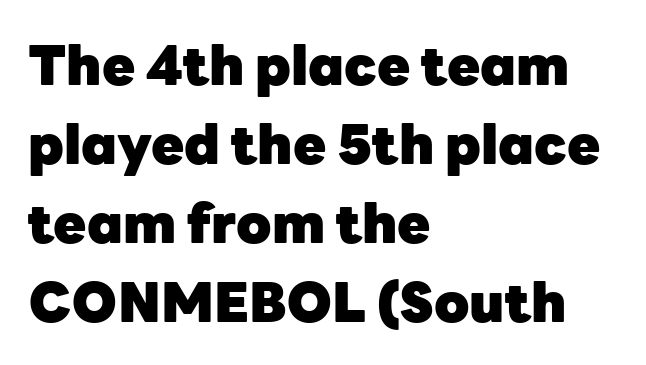
Teacher's note: observe the even left margin — that is flush-left alignment. Tracking value appears to be zero — textbook default spacing. The area under the type is left untouched. Bold? Absolutely — the strokes are thick and heavy. If you measured baseline to baseline, you'd find a middling distance.
